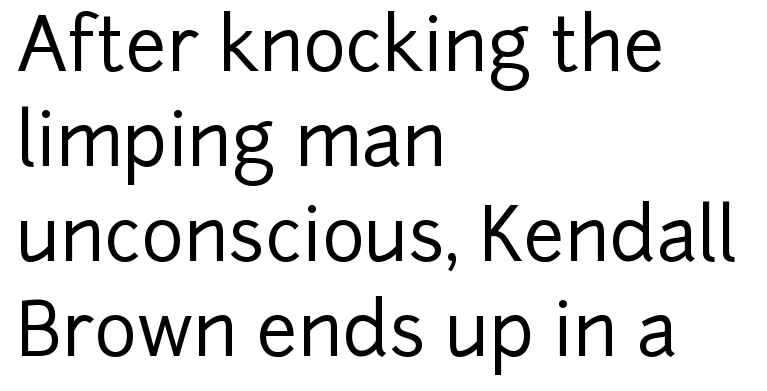
{"serif": "no", "italic": "no", "width": "normal", "stroke_contrast": "low", "x_height": "medium", "monospaced": "no", "underline": "no", "align": "left", "line_spacing": "normal", "line_spacing_ratio": 1.3, "letter_spacing": "normal", "letter_spacing_em": 0.0, "glyph_px": 73}
